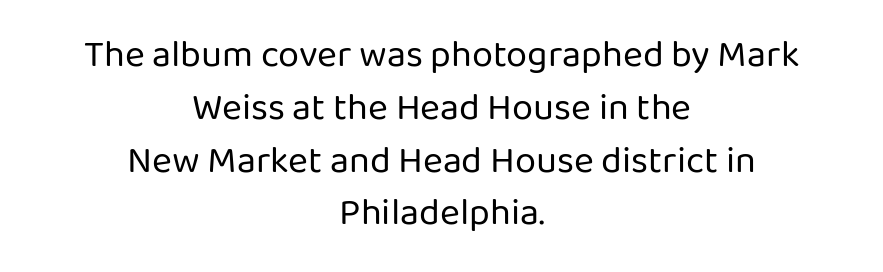
The image shows 38 px regular-weight sans-serif type, upright; set centered, normal line spacing (1.39x), normal letter spacing, not underlined; low stroke contrast and a medium x-height.
